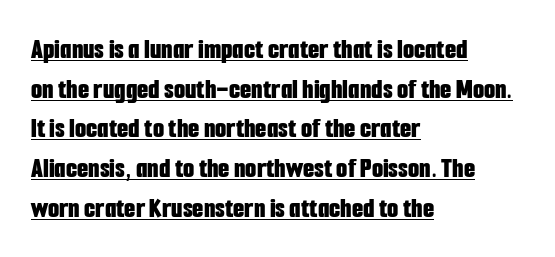
The image shows 29 px bold, condensed sans-serif type, upright; set left-aligned, normal line spacing (1.37x), normal letter spacing, underlined; low stroke contrast and a medium x-height.
